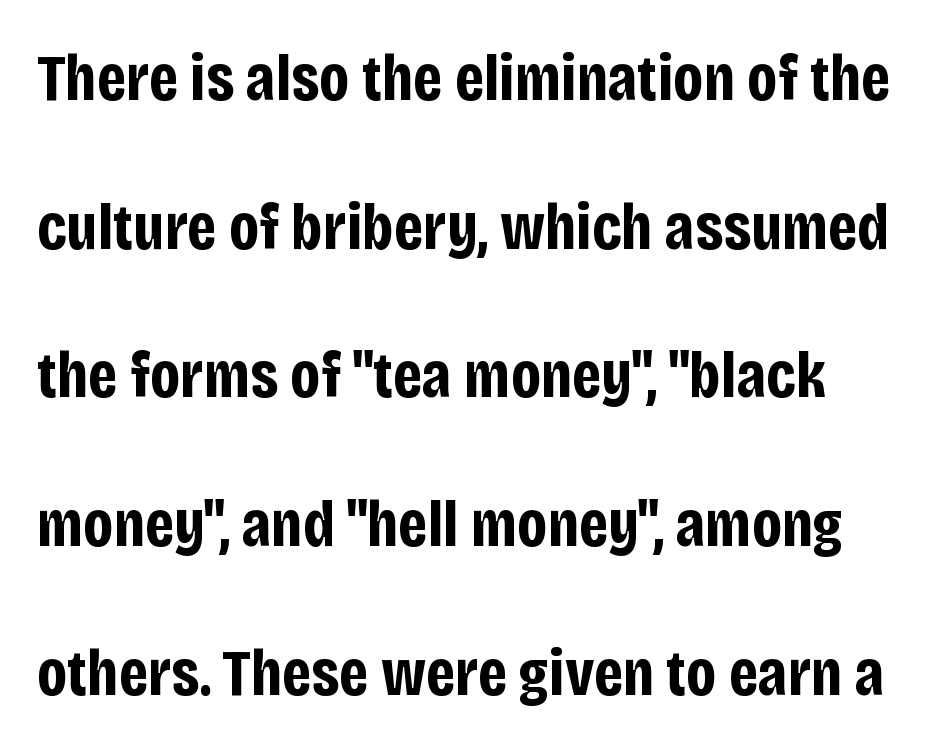
{"serif": "no", "italic": "no", "bold": "yes", "weight": "bold", "width": "condensed", "stroke_contrast": "low", "x_height": "large", "monospaced": "no", "underline": "no", "align": "left", "line_spacing": "loose", "line_spacing_ratio": 2.22, "letter_spacing": "normal", "letter_spacing_em": 0.0, "glyph_px": 67}
